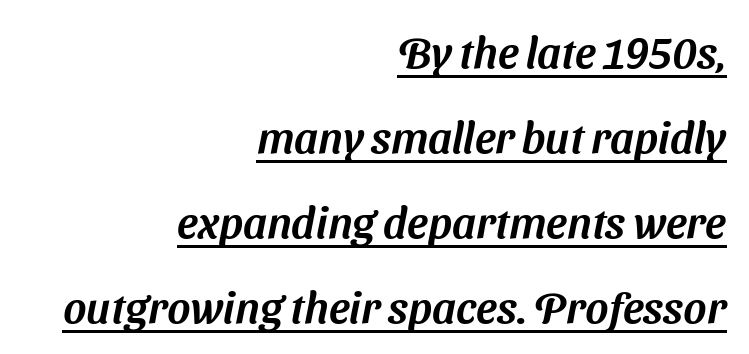
{"serif": "no", "width": "normal", "stroke_contrast": "medium", "x_height": "medium", "monospaced": "no", "underline": "yes", "align": "right", "line_spacing": "loose", "line_spacing_ratio": 1.93, "letter_spacing": "normal", "letter_spacing_em": 0.0, "glyph_px": 44}
